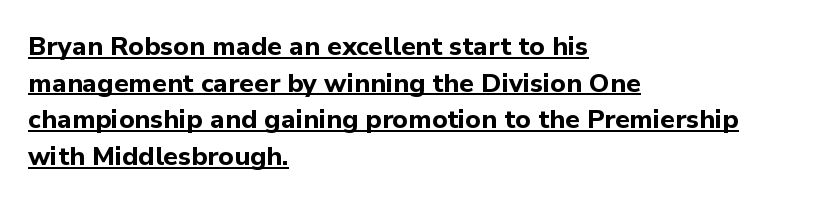
{"italic": "no", "bold": "yes", "underline": "yes", "align": "left", "line_spacing": "normal", "line_spacing_ratio": 1.41, "letter_spacing": "normal", "letter_spacing_em": 0.0, "glyph_px": 26}
